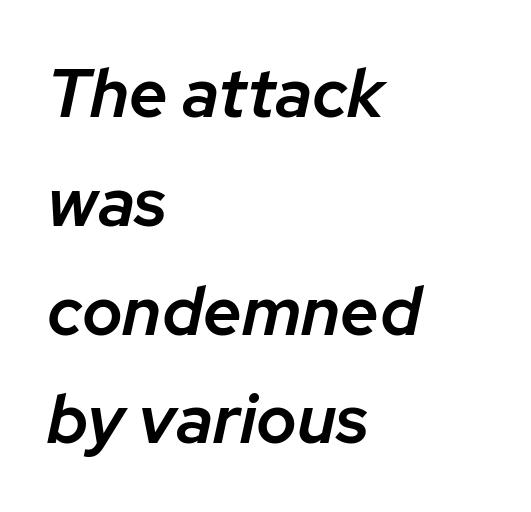
{"italic": "yes", "lean": "right", "slant_degrees": 12, "bold": "semi", "weight": "semibold", "width": "normal", "stroke_contrast": "low", "x_height": "medium", "monospaced": "no", "underline": "no", "align": "left", "line_spacing": "normal", "line_spacing_ratio": 1.6, "letter_spacing": "normal", "letter_spacing_em": 0.0, "glyph_px": 68}
